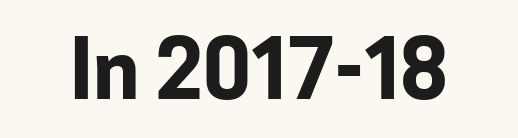
{"serif": "no", "italic": "no", "bold": "yes", "weight": "bold", "width": "normal", "stroke_contrast": "low", "x_height": "medium", "monospaced": "no", "underline": "no", "letter_spacing": "normal", "letter_spacing_em": 0.0, "glyph_px": 80}
